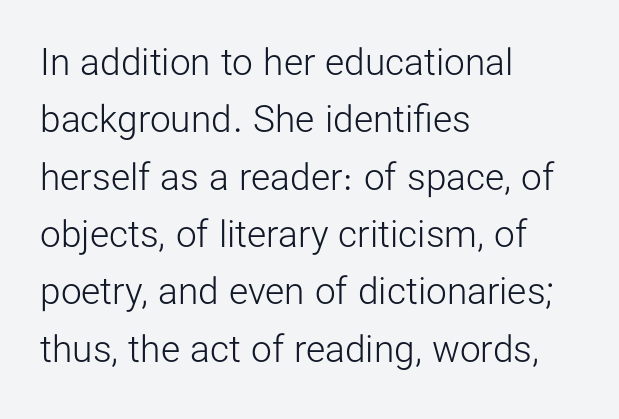
Descenders are the only things crossing below the line. Unlike a traditional serif, this face leaves its strokes unadorned. Every row of glyphs begins at an identical x-position on the left. The face used here is proportionally spaced, like ordinary book or web type.
